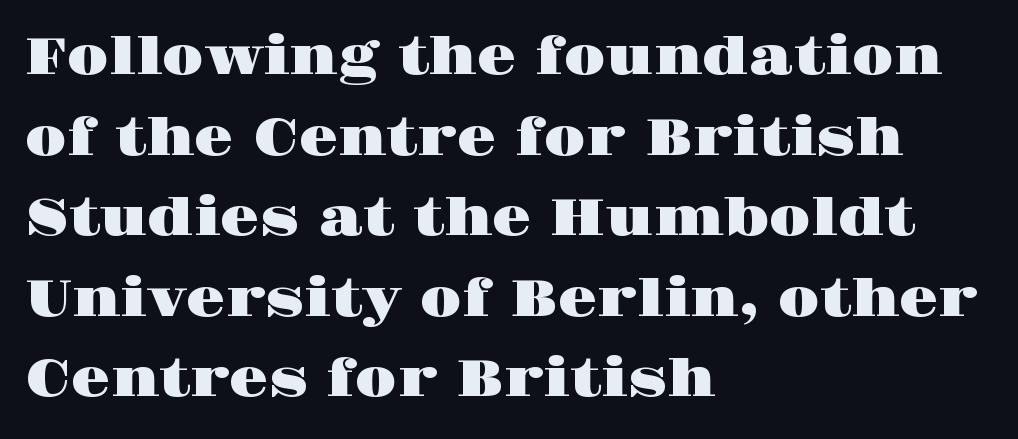
{"serif": "yes", "italic": "no", "width": "wide", "stroke_contrast": "high", "x_height": "large", "monospaced": "no", "underline": "no", "align": "left", "line_spacing": "normal", "line_spacing_ratio": 1.58, "letter_spacing": "normal", "letter_spacing_em": 0.0, "glyph_px": 51}
